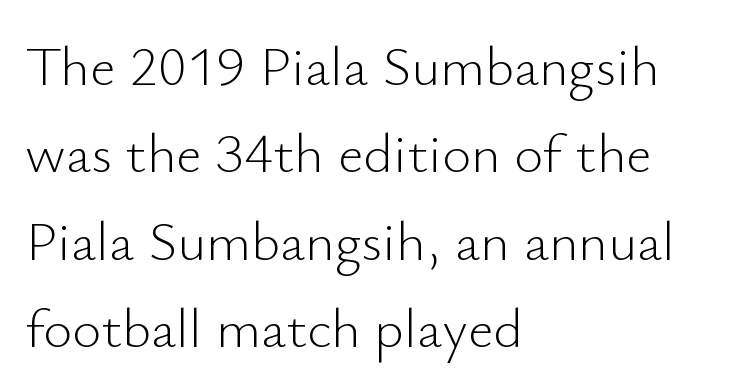
{"serif": "no", "italic": "no", "bold": "no", "weight": "light", "width": "normal", "stroke_contrast": "low", "x_height": "small", "monospaced": "no", "underline": "no", "align": "left", "line_spacing": "normal", "line_spacing_ratio": 1.56, "letter_spacing": "normal", "letter_spacing_em": 0.0, "glyph_px": 56}
